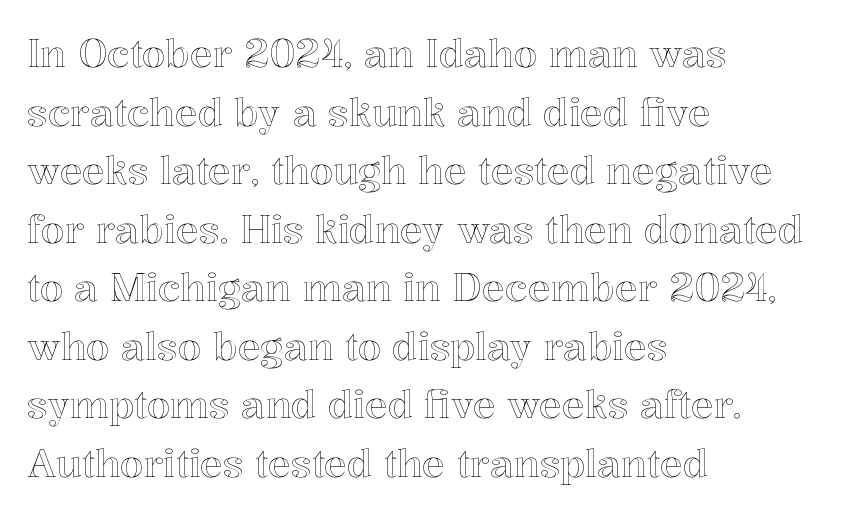
The image shows 38 px text type, upright; set left-aligned, normal line spacing (1.54x), normal letter spacing, not underlined; a medium x-height.
